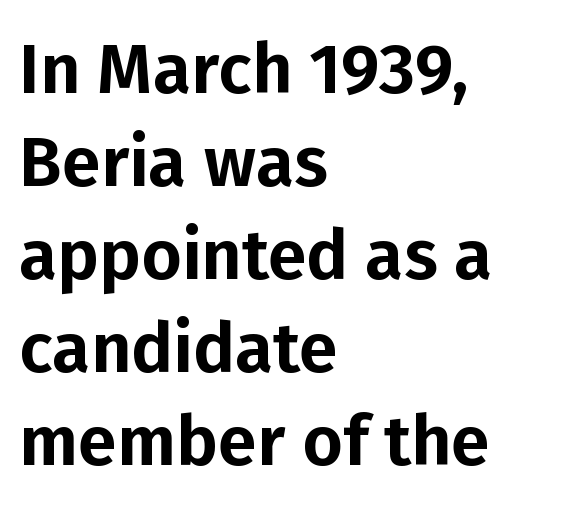
There is no visible air inserted between adjacent glyphs. Notice how the stems are strictly vertical — no italics here. A classic flush-left, rag-right setting is used for this passage. Compared with typical paragraphs, the rows here are spaced about the same. Spacing verdict: proportional, widths tailored to each character.
